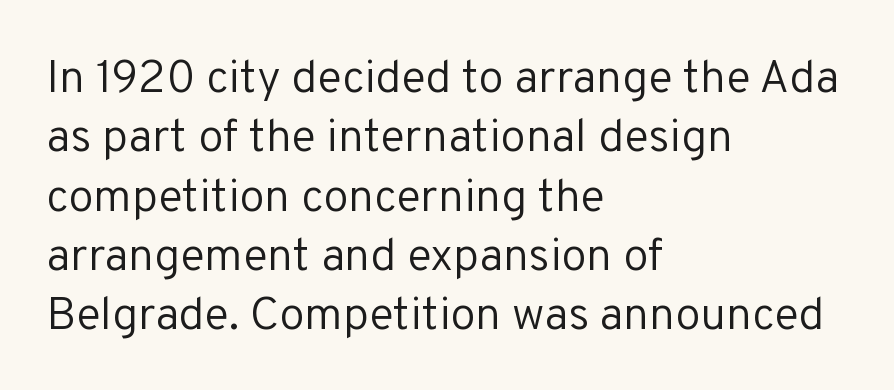
Q: Is the text bold? A: No.
Q: Is the text italic (slanted)? A: No, it is upright.
Q: Is the typeface a serif or a sans-serif typeface? A: Sans-serif.
Q: Is the text underlined? A: No.
Q: How is the paragraph aligned? A: Left-aligned.
Q: Is the spacing between letters normal or unusually wide? A: Normal.
Q: Is the spacing between lines tight, normal or loose? A: Normal.
Q: Width (condensed, normal, or wide)? A: Normal.
Q: Stroke contrast? A: Low.
Q: x-height? A: Medium.
Q: Monospaced? A: No.
